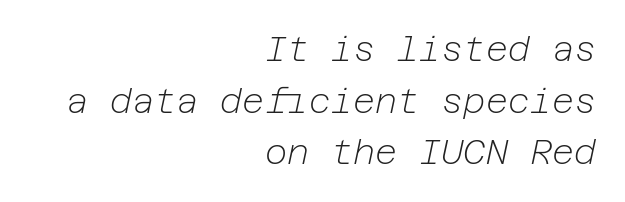
{"italic": "yes", "lean": "right", "slant_degrees": 12, "bold": "no", "weight": "light", "width": "normal", "stroke_contrast": "low", "x_height": "medium", "underline": "no", "align": "right", "line_spacing": "normal", "line_spacing_ratio": 1.52, "letter_spacing": "normal", "letter_spacing_em": 0.0, "glyph_px": 34}
